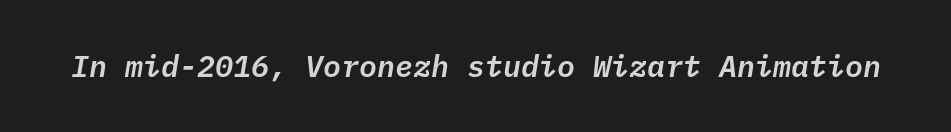
The image shows 30 px text type, italic (leaning right), monospaced; set normal letter spacing, not underlined; low stroke contrast and a medium x-height.
